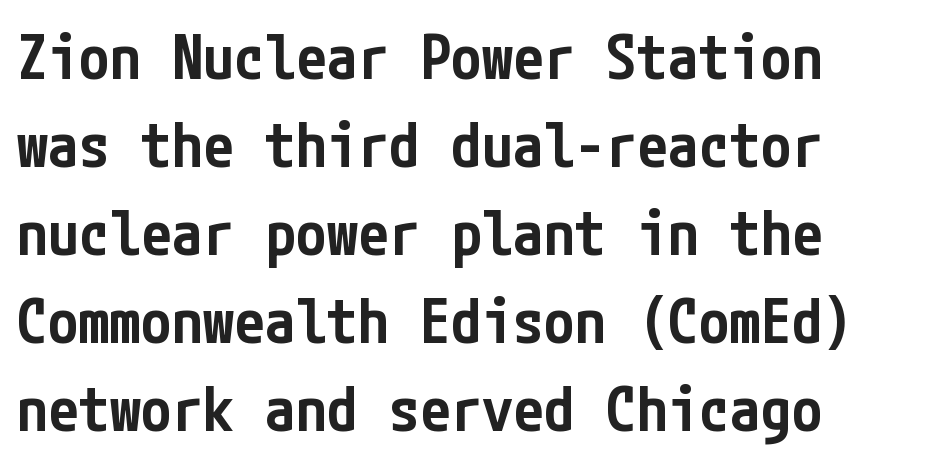
No extra tracking has been applied to these lines. The letters carry no serifs — their stems end cleanly without finishing strokes. A clean baseline with only descenders dipping below it. The rendering uses a moderate line-height, typical for paragraphs.
